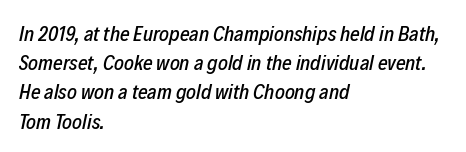
The image shows 21 px text type, italic (leaning right); set left-aligned, normal line spacing (1.39x), normal letter spacing, not underlined.
